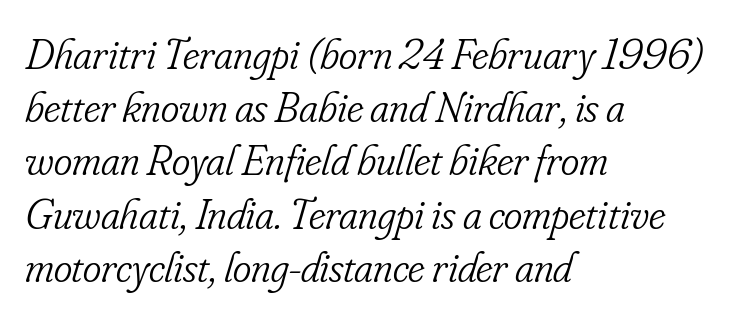
Q: Is the text bold? A: No.
Q: Is the text italic (slanted)? A: Yes, it leans right by about 16 degrees.
Q: Is the typeface a serif or a sans-serif typeface? A: Serif.
Q: Is the text underlined? A: No.
Q: How is the paragraph aligned? A: Left-aligned.
Q: Is the spacing between letters normal or unusually wide? A: Normal.
Q: Width (condensed, normal, or wide)? A: Condensed.
Q: Stroke contrast? A: Low.
Q: x-height? A: Small.
Q: Monospaced? A: No.
